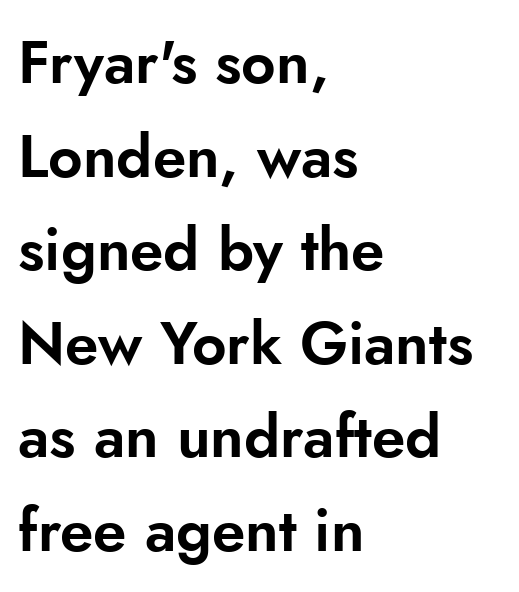
The image shows 60 px sans-serif type, upright; set left-aligned, normal line spacing (1.56x), normal letter spacing, not underlined; low stroke contrast and a small x-height.
